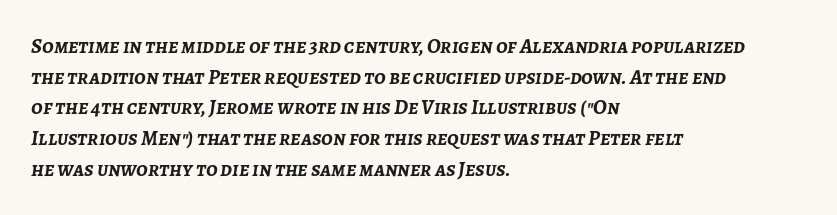
The image shows 21 px bold type, italic (leaning right); set left-aligned, normal line spacing (1.46x), normal letter spacing, not underlined.
